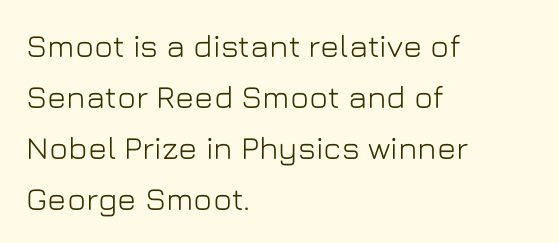
Vertical strokes here are truly vertical. Is this a fixed-width face? No — the glyphs have proportional, varying widths. The string is rendered with underlining switched off. Nothing unusual about the tracking: characters are spaced as the font intends. The setting favours the left margin, as ordinary paragraphs usually do.
